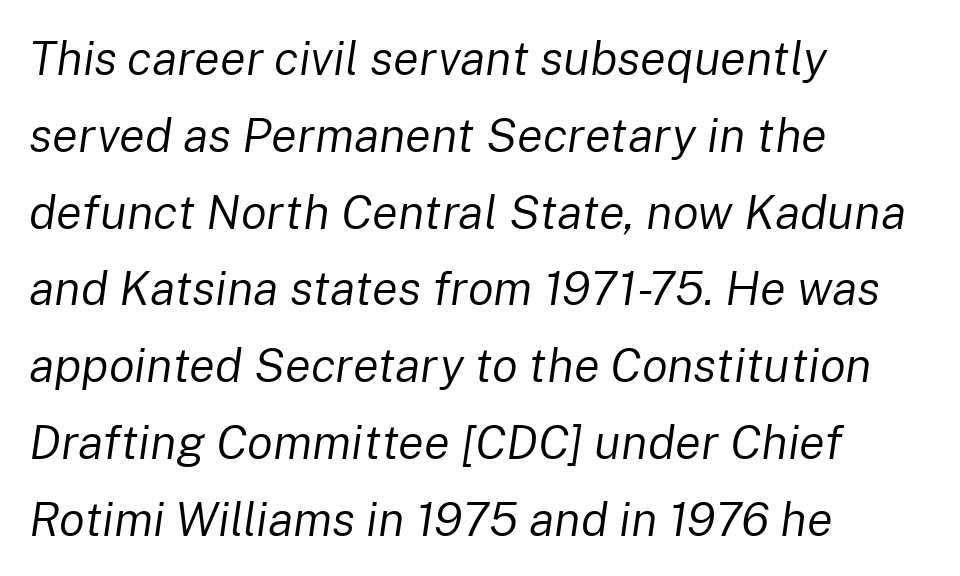
The image shows 48 px regular-weight type, italic (leaning right); set left-aligned, normal line spacing (1.6x), normal letter spacing, not underlined; low stroke contrast and a medium x-height.
